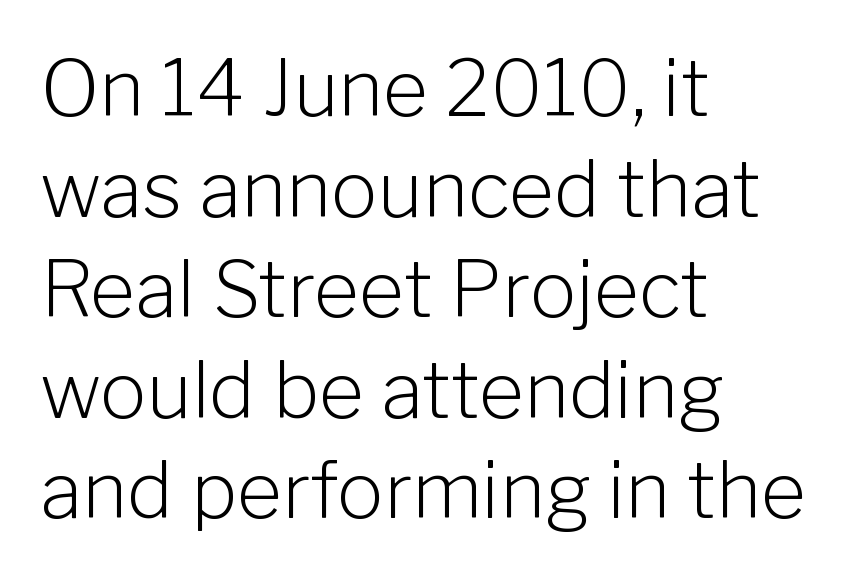
Here the designer chose a conventional face with non-uniform glyph widths. Letterform terminals end flat and unadorned throughout the passage. Is the letter spacing exaggerated? No — it looks like the ordinary default. Designer's note — italics off, roman on. Leading: standard.
